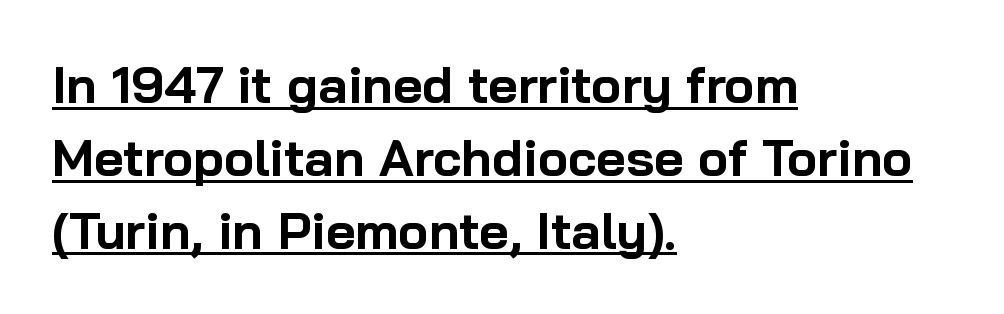
The image shows 51 px bold sans-serif type, upright; set left-aligned, normal line spacing (1.43x), normal letter spacing, underlined; low stroke contrast and a medium x-height.
